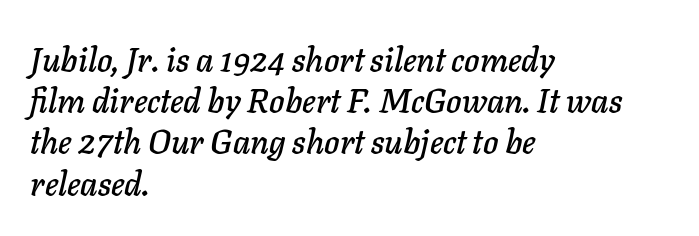
Q: Is the text italic (slanted)? A: Yes, it leans right by about 11 degrees.
Q: Is the text underlined? A: No.
Q: How is the paragraph aligned? A: Left-aligned.
Q: Is the spacing between letters normal or unusually wide? A: Normal.
Q: Is the spacing between lines tight, normal or loose? A: Normal.
Q: Width (condensed, normal, or wide)? A: Normal.
Q: Stroke contrast? A: Low.
Q: x-height? A: Medium.
Q: Monospaced? A: No.
